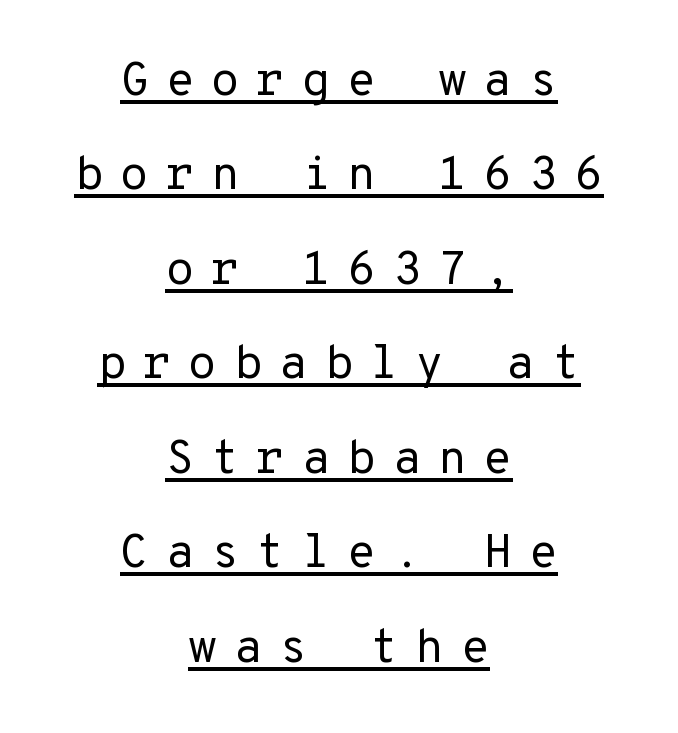
Reading down the block, each line starts at a different indent, mirrored at its end. Stems and bowls with no extra thickness — not bold. The axis of the letterforms is exactly vertical. Has an underline been added? It has. Caption: expanded tracking, letters set apart. A typesetter would label this face a sans.
